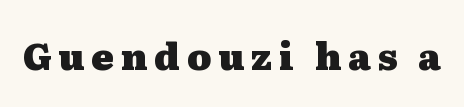
Stroke terminals: seriffed. Italic? Not at all — the glyphs are vertical. What weight is shown? A full bold with thick strokes. This sample has the flowing, uneven cadence of proportional lettering.
